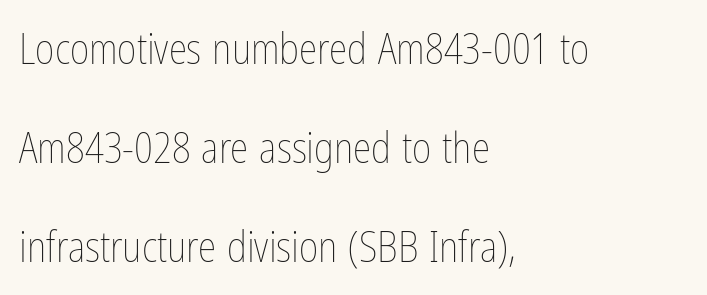
The image shows 42 px thin, condensed type, upright; set left-aligned, loose line spacing (2.36x), normal letter spacing, not underlined; low stroke contrast and a medium x-height.
